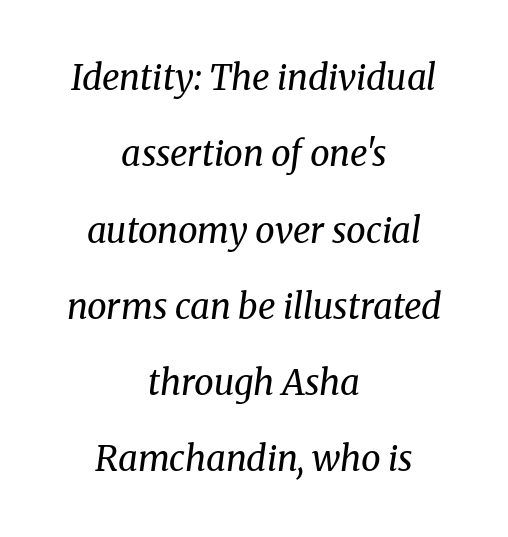
Q: Is the text bold? A: No.
Q: Is the text italic (slanted)? A: Yes, it leans right by about 8 degrees.
Q: Is the typeface a serif or a sans-serif typeface? A: Serif.
Q: Is the text underlined? A: No.
Q: How is the paragraph aligned? A: Centered.
Q: Is the spacing between letters normal or unusually wide? A: Normal.
Q: Is the spacing between lines tight, normal or loose? A: Loose.
Q: Width (condensed, normal, or wide)? A: Normal.
Q: Stroke contrast? A: Medium.
Q: x-height? A: Medium.
Q: Monospaced? A: No.
